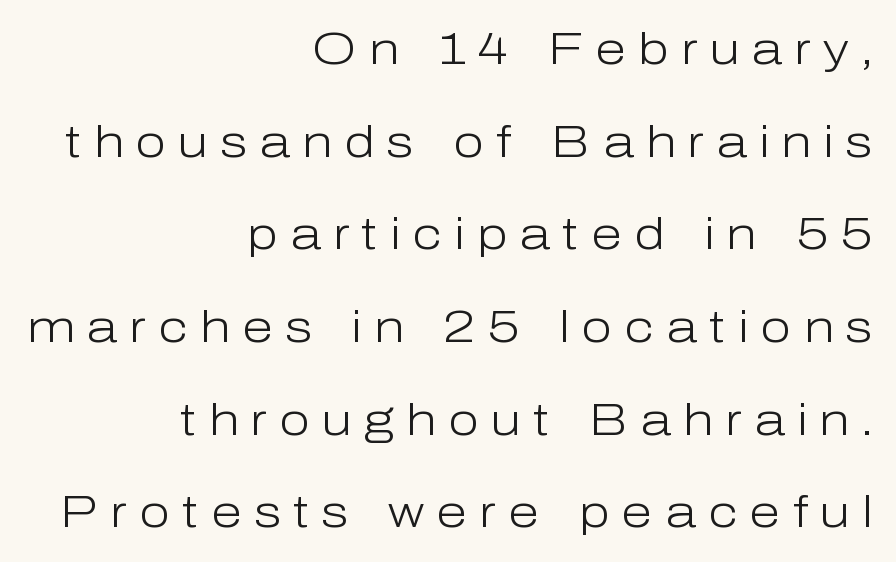
Proportional: the letters do not fall into vertical columns. No heavy texture on the line: the type isn't bold. Nope, not italic — everything's standing straight. Spacing between characters has been opened up far beyond the box default. Successive baselines arrive slowly, with a big drop between each. The rag falls on the left side of this text block.
